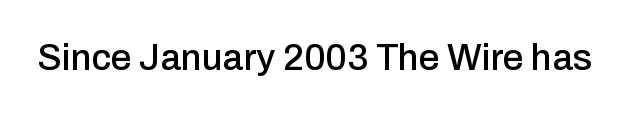
The image shows 37 px sans-serif type, upright; set normal letter spacing, not underlined; low stroke contrast and a medium x-height.
